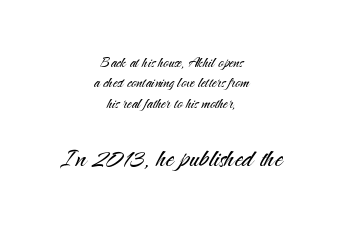
Q: Is the text bold? A: No.
Q: Is the text italic (slanted)? A: Yes.
Q: Is the typeface a serif or a sans-serif typeface? A: Sans-serif.
Q: Is the text underlined? A: No.
Q: How is the paragraph aligned? A: Centered.
Q: Is the spacing between letters normal or unusually wide? A: Normal.
Q: Is the spacing between lines tight, normal or loose? A: Tight.
Q: Which block of text is set in a larger size, the first (top) or the second (bottom)? A: The second (bottom) one.
Q: Width (condensed, normal, or wide)? A: Normal.
Q: Stroke contrast? A: Medium.
Q: x-height? A: Small.
Q: Monospaced? A: No.
